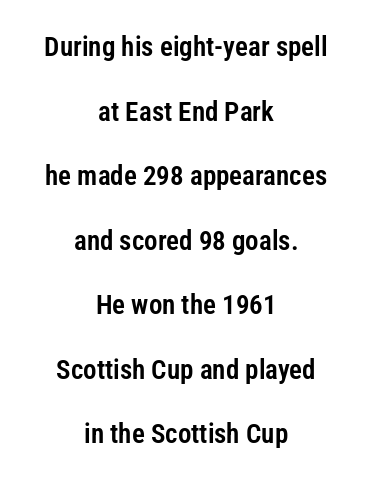
The space directly below the letters is spotless. The type is set solid horizontally, with unmodified tracking. The font's upright variant was chosen for this text. Successive baselines arrive slowly, with a big drop between each. Line starts and ends both wander, symmetrically.
